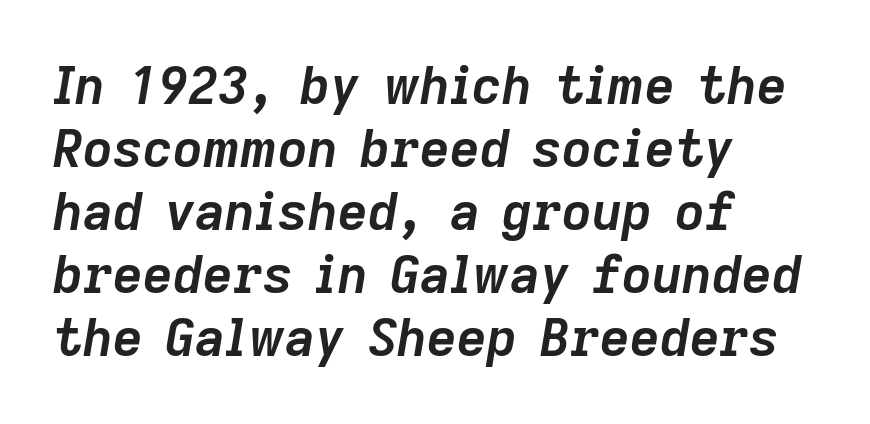
The foot of each line stays bare and open. A typesetter would call this proportional, since set widths differ per character. Does the lettering tilt? It does — this is italic. Heft: maximum for text — a bold.
